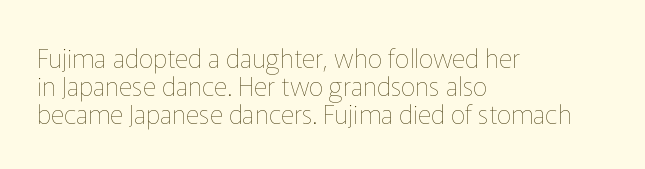
Summary of weight: not heavy and not bold. How would I describe the line gaps? Narrow and economical. Do the letters lean? They stand straight. The zone under the glyphs is completely vacant. The compositor pushed each line to the left boundary.
